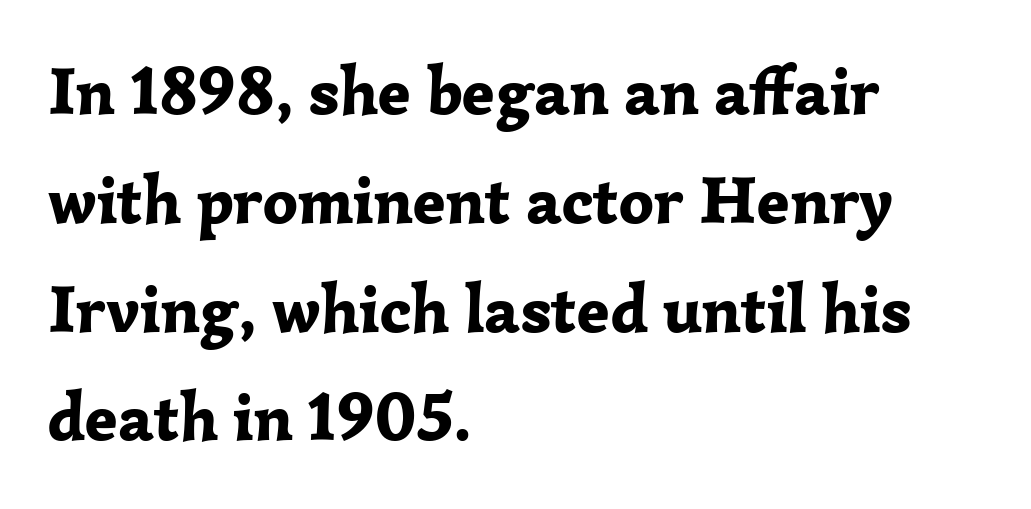
The line-height multiplier appears to be the usual default. Plenty of ink on the page — the face is bold. Anything drawn beneath the words? Only blank space. The rendering shows small feet on the letterforms — a serif design. Line starts are locked; line ends wander.
